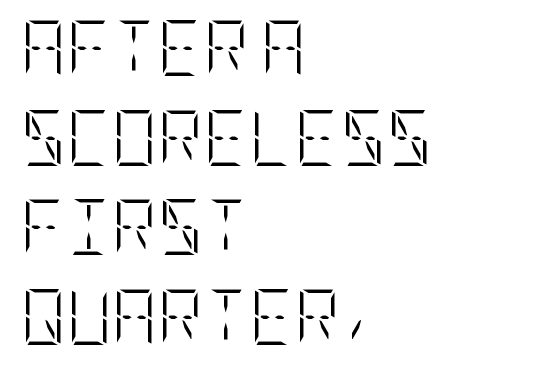
Words float on clear page, feet unadorned. The rag falls on the right side of this text block. The type sits square on the baseline with zero lean. No extra ink here — the face is not bold. There is no visible air inserted between adjacent glyphs.
